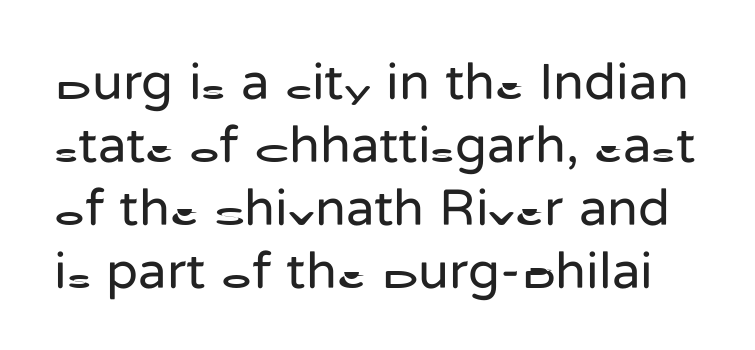
The image shows 52 px regular-weight sans-serif type, upright; set line spacing 1.21x, normal letter spacing, not underlined; low stroke contrast and a medium x-height.
